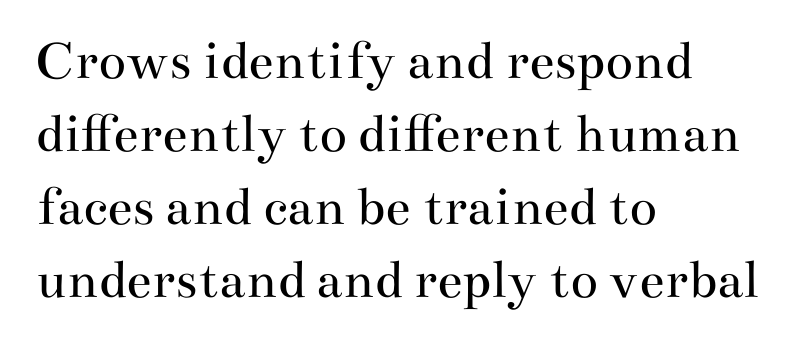
Typeset ragged right — the left edge is the straight one. The passage shown is typed in a proportional face where columns would drift. The letters look calm and open, with moderate or lighter stems. The vertical gap from one line to the next is medium.
